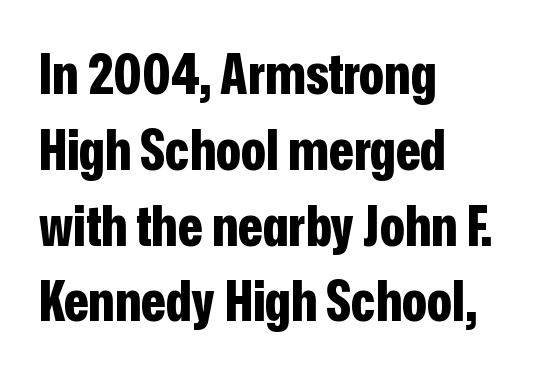
Q: Is the text bold? A: Yes.
Q: Is the text italic (slanted)? A: No, it is upright.
Q: Is the typeface a serif or a sans-serif typeface? A: Sans-serif.
Q: Is the text underlined? A: No.
Q: How is the paragraph aligned? A: Left-aligned.
Q: Is the spacing between letters normal or unusually wide? A: Normal.
Q: Is the spacing between lines tight, normal or loose? A: Normal.
Q: Width (condensed, normal, or wide)? A: Condensed.
Q: Stroke contrast? A: Low.
Q: x-height? A: Medium.
Q: Monospaced? A: No.
